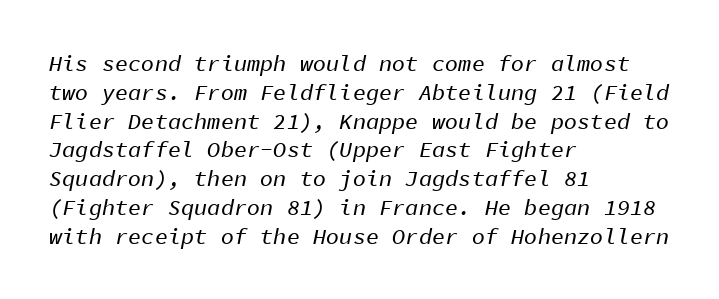
{"italic": "yes", "lean": "right", "slant_degrees": 11, "underline": "no", "align": "left", "line_spacing": "normal", "line_spacing_ratio": 1.31, "letter_spacing": "normal", "letter_spacing_em": 0.0, "glyph_px": 22}
